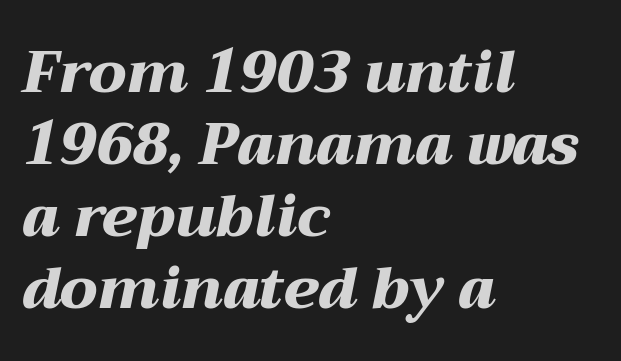
The image shows 58 px heavy, wide type, italic (leaning right); set left-aligned, line spacing 1.24x, normal letter spacing, not underlined; medium stroke contrast and a medium x-height.
